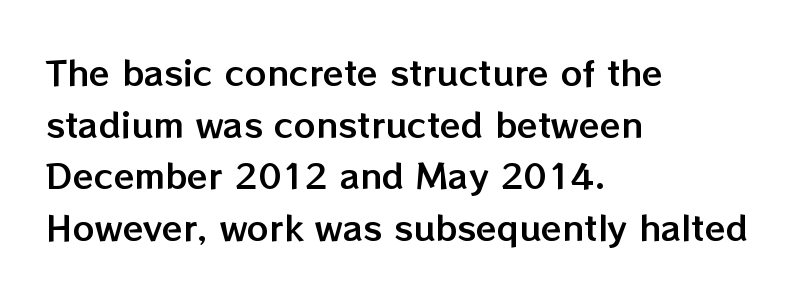
The image shows 34 px text type, upright; set left-aligned, normal line spacing (1.52x), normal letter spacing, not underlined; low stroke contrast and a medium x-height.
